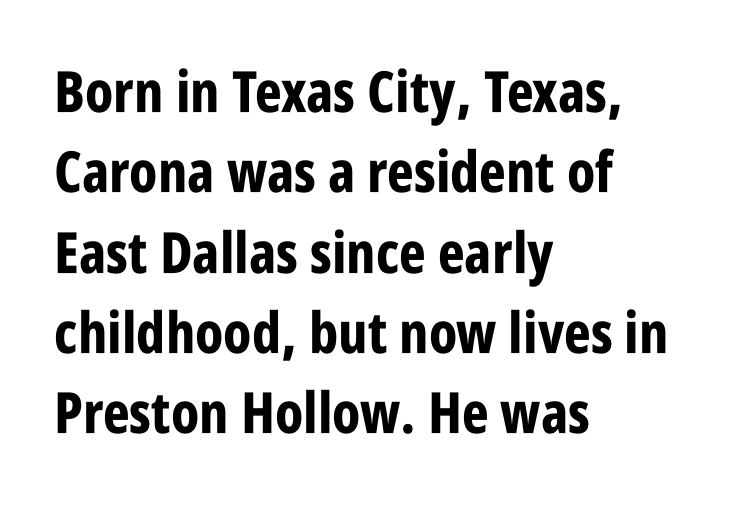
Q: Is the text bold? A: Yes.
Q: Is the text italic (slanted)? A: No, it is upright.
Q: Is the typeface a serif or a sans-serif typeface? A: Sans-serif.
Q: Is the text underlined? A: No.
Q: How is the paragraph aligned? A: Left-aligned.
Q: Is the spacing between letters normal or unusually wide? A: Normal.
Q: Is the spacing between lines tight, normal or loose? A: Normal.
Q: Width (condensed, normal, or wide)? A: Condensed.
Q: Stroke contrast? A: Low.
Q: x-height? A: Large.
Q: Monospaced? A: No.
